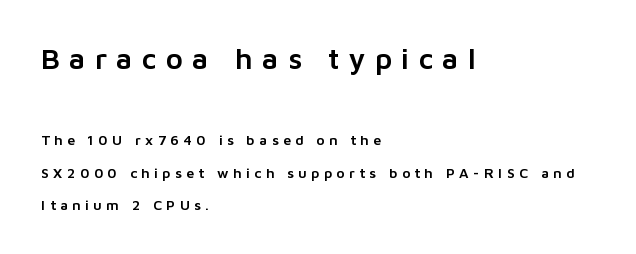
{"serif": "no", "italic": "no", "width": "normal", "stroke_contrast": "low", "x_height": "medium", "monospaced": "no", "underline": "no", "align": "left", "line_spacing": "loose", "line_spacing_ratio": 2.31, "letter_spacing": "wide", "letter_spacing_em": 0.32, "larger_block": "first", "size_ratio": 2.07, "glyph_px": 29}
